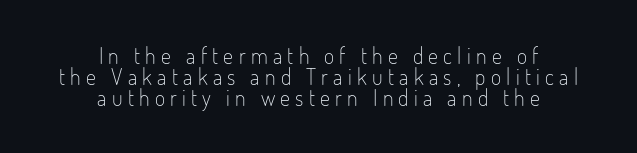
Someone cranked the tracking dial way up on this one. Weight class: somewhere from thin through regular. Reading down the column, the eye jumps only a short way to each next line. The string is rendered with underlining switched off.
